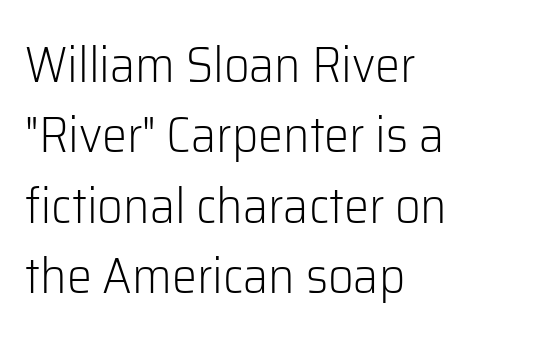
The image shows 50 px light sans-serif type, upright; set left-aligned, normal line spacing (1.41x), normal letter spacing, not underlined; low stroke contrast and a medium x-height.
